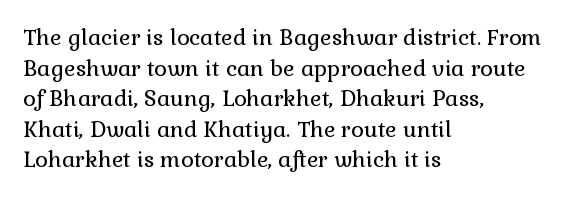
Here the glyphs are tracked normally, forming tight word shapes. This sample keeps an unexceptional amount of space between lines. Every character sits straight up, as roman type does. Each stroke keeps to a modest, everyday thickness or less. This rendering uses left alignment, leaving the right contour irregular. Descenders are the only things crossing below the line.
